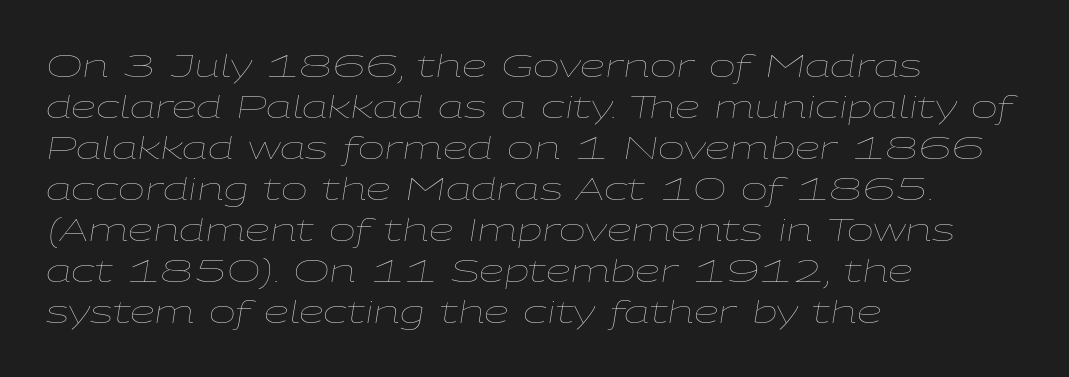
The image shows 32 px thin, wide type, italic (leaning right); set left-aligned, normal line spacing (1.28x), normal letter spacing, not underlined; low stroke contrast and a medium x-height.
